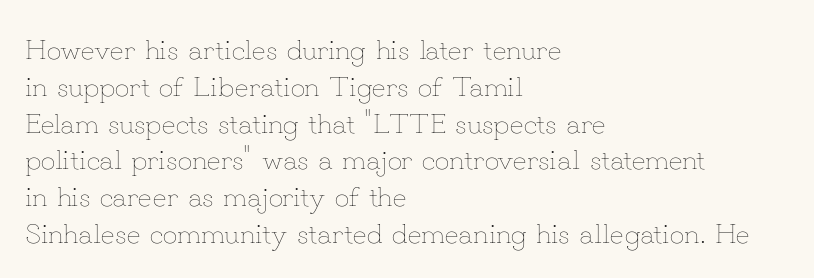
{"italic": "no", "bold": "no", "weight": "thin", "width": "normal", "stroke_contrast": "low", "x_height": "small", "monospaced": "no", "underline": "no", "align": "left", "line_spacing": "normal", "line_spacing_ratio": 1.27, "letter_spacing": "normal", "letter_spacing_em": 0.0, "glyph_px": 29}
